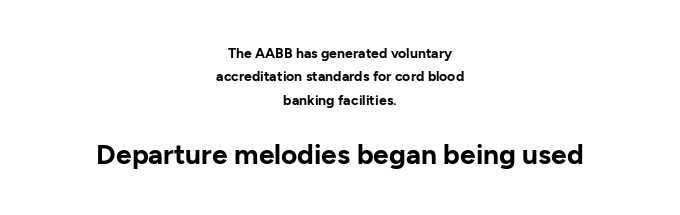
Q: Is the text bold? A: Yes.
Q: Is the text italic (slanted)? A: No, it is upright.
Q: Is the typeface a serif or a sans-serif typeface? A: Sans-serif.
Q: Is the text underlined? A: No.
Q: How is the paragraph aligned? A: Centered.
Q: Is the spacing between letters normal or unusually wide? A: Normal.
Q: Is the spacing between lines tight, normal or loose? A: Normal.
Q: Which block of text is set in a larger size, the first (top) or the second (bottom)? A: The second (bottom) one.
Q: Width (condensed, normal, or wide)? A: Normal.
Q: Stroke contrast? A: Low.
Q: x-height? A: Medium.
Q: Monospaced? A: No.
